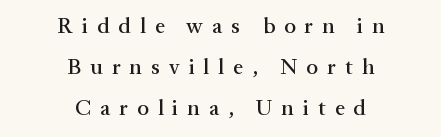
The image shows 22 px text type, upright; set centered, line spacing 1.86x, unusually wide letter spacing (+0.41 em), not underlined.
